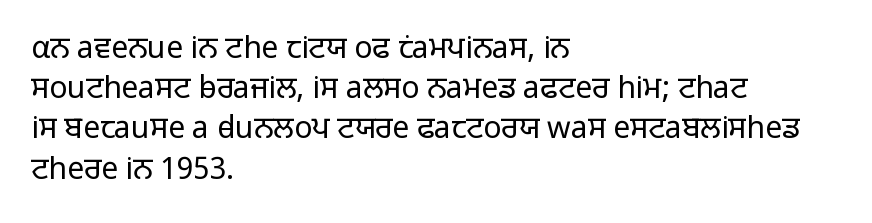
Designer's note — italics off, roman on. Where is the straight margin? On the left. The passage shown is typed in a proportional face where columns would drift. Regular leading. Font category for this specimen: sans-serif. Nothing heavy about these letters — not bold at all.
